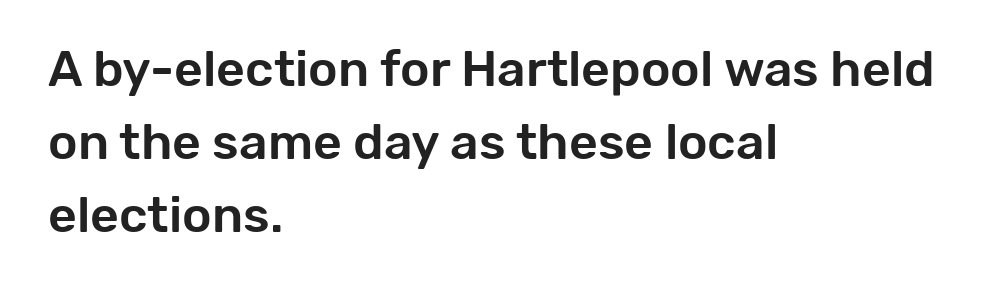
{"serif": "no", "italic": "no", "width": "normal", "stroke_contrast": "low", "x_height": "medium", "monospaced": "no", "underline": "no", "align": "left", "line_spacing": "normal", "line_spacing_ratio": 1.46, "letter_spacing": "normal", "letter_spacing_em": 0.0, "glyph_px": 50}
